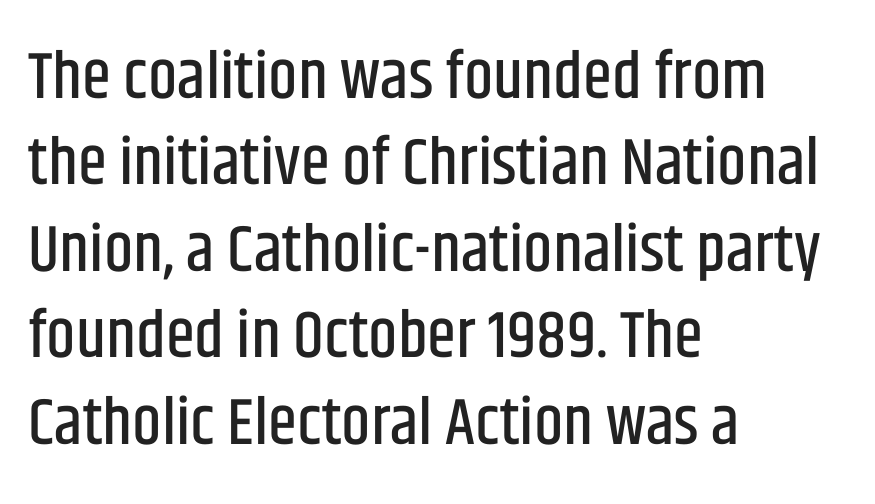
The image shows 66 px condensed sans-serif type, upright; set left-aligned, normal line spacing (1.31x), normal letter spacing, not underlined; low stroke contrast and a large x-height.
